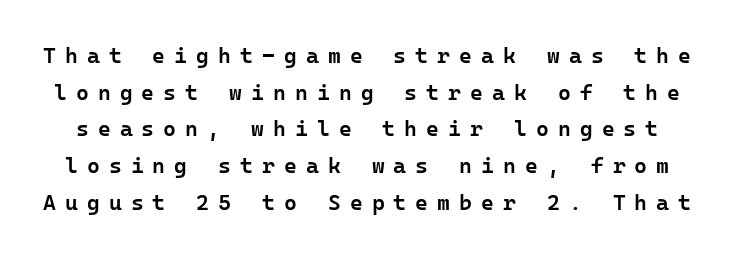
The image shows 22 px text type, upright; set normal line spacing (1.67x), unusually wide letter spacing (+0.41 em), not underlined.
